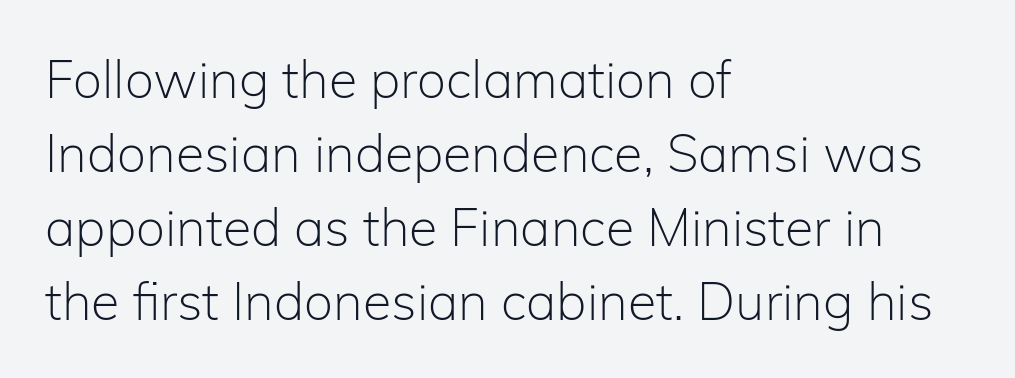
Is this a sans? Yes — the strokes have no serifs. You could not count columns in this text — the font is proportionally spaced. Nothing unusual about the tracking: characters are spaced as the font intends. The leading is moderate, giving the passage an even texture.
